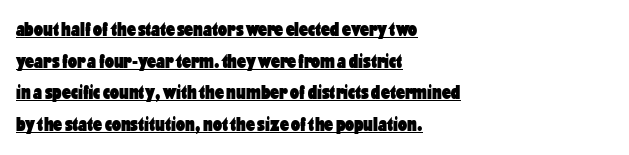
What's the leading like? Ordinary, nothing unusual. Posture: straight, roman, zero tilt. Somebody hit Ctrl+U on this one — the words are underlined. Bold? Absolutely — the strokes are thick and heavy.
